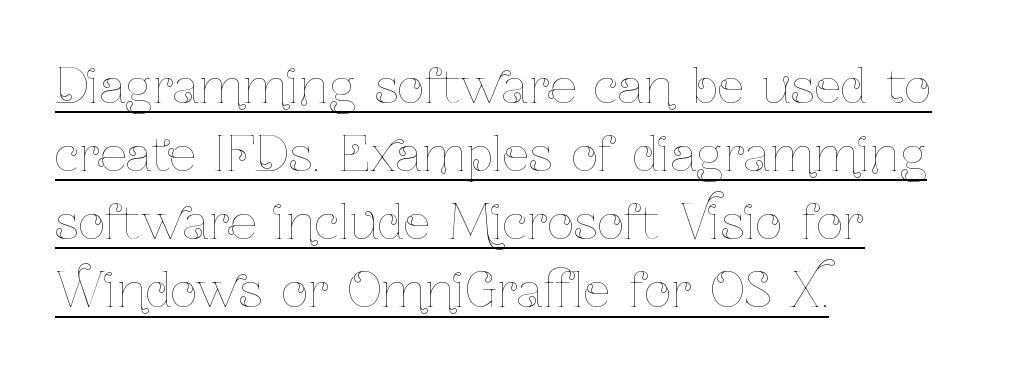
{"italic": "no", "bold": "no", "weight": "thin", "width": "condensed", "stroke_contrast": "low", "x_height": "medium", "monospaced": "no", "underline": "yes", "align": "left", "line_spacing": "normal", "line_spacing_ratio": 1.45, "letter_spacing": "normal", "letter_spacing_em": 0.0, "glyph_px": 47}
